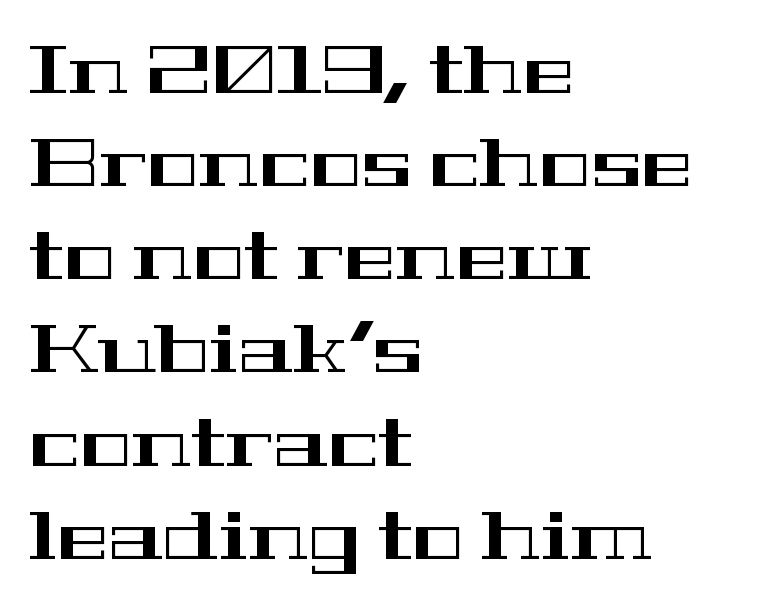
{"serif": "yes", "italic": "no", "width": "wide", "stroke_contrast": "high", "x_height": "medium", "monospaced": "no", "underline": "no", "align": "left", "line_spacing": "normal", "line_spacing_ratio": 1.35, "letter_spacing": "normal", "letter_spacing_em": 0.0, "glyph_px": 69}
